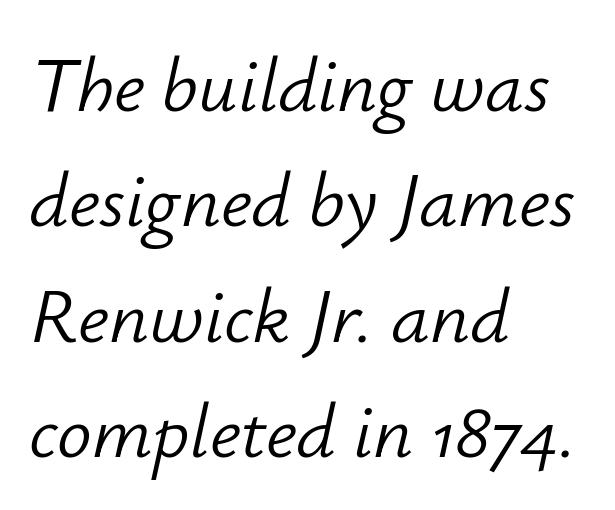
The image shows 77 px light type, italic (leaning right); set left-aligned, normal line spacing (1.5x), normal letter spacing, not underlined; low stroke contrast and a small x-height.
